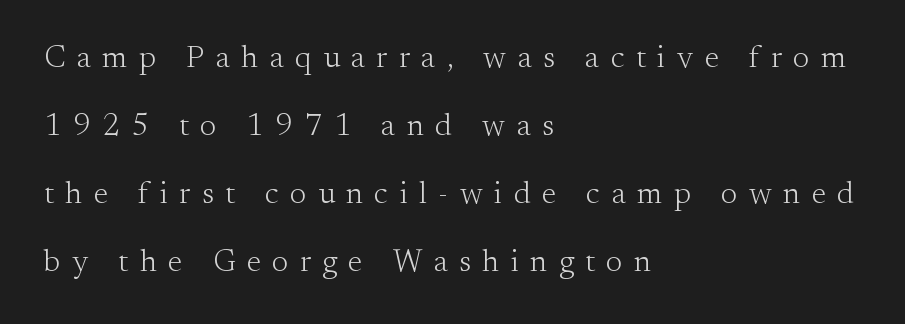
The image shows 31 px light serif type, upright; set left-aligned, loose line spacing (2.19x), unusually wide letter spacing (+0.37 em), not underlined; medium stroke contrast and a small x-height.
